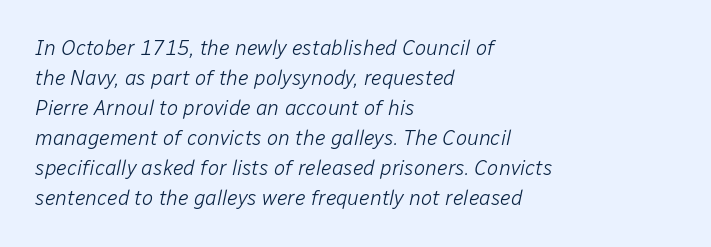
Q: Is the text bold? A: No.
Q: Is the text italic (slanted)? A: Yes, it leans right by about 12 degrees.
Q: Is the text underlined? A: No.
Q: How is the paragraph aligned? A: Left-aligned.
Q: Is the spacing between letters normal or unusually wide? A: Normal.
Q: Is the spacing between lines tight, normal or loose? A: Normal.
